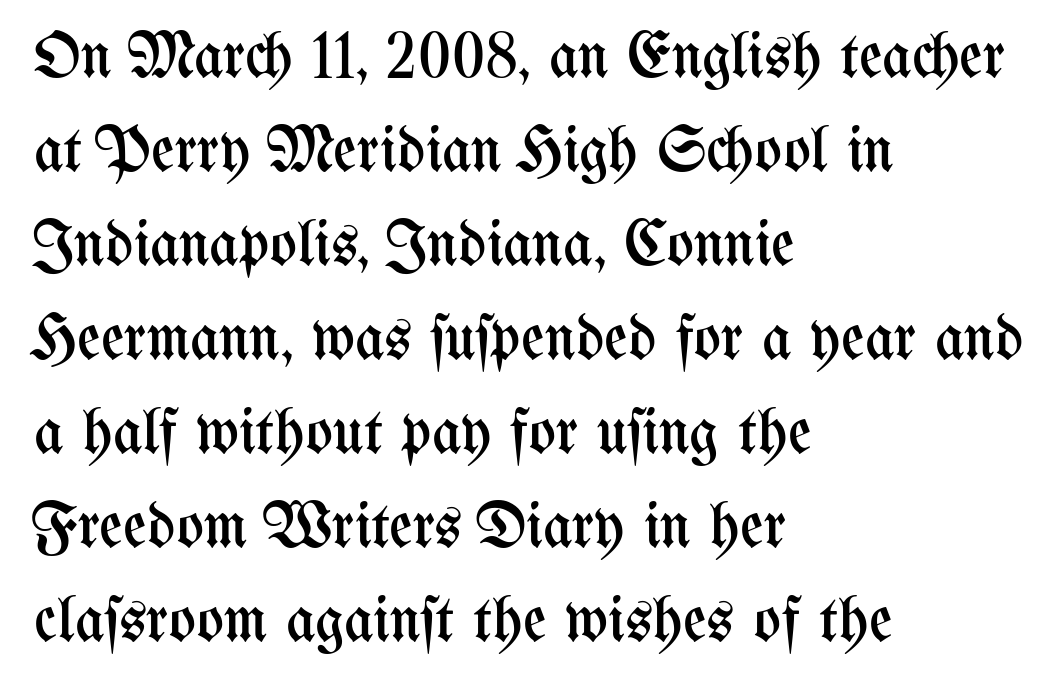
{"italic": "no", "bold": "no", "weight": "regular", "width": "condensed", "stroke_contrast": "medium", "x_height": "medium", "monospaced": "no", "underline": "no", "align": "left", "line_spacing": "normal", "line_spacing_ratio": 1.47, "letter_spacing": "normal", "letter_spacing_em": 0.0, "glyph_px": 64}
